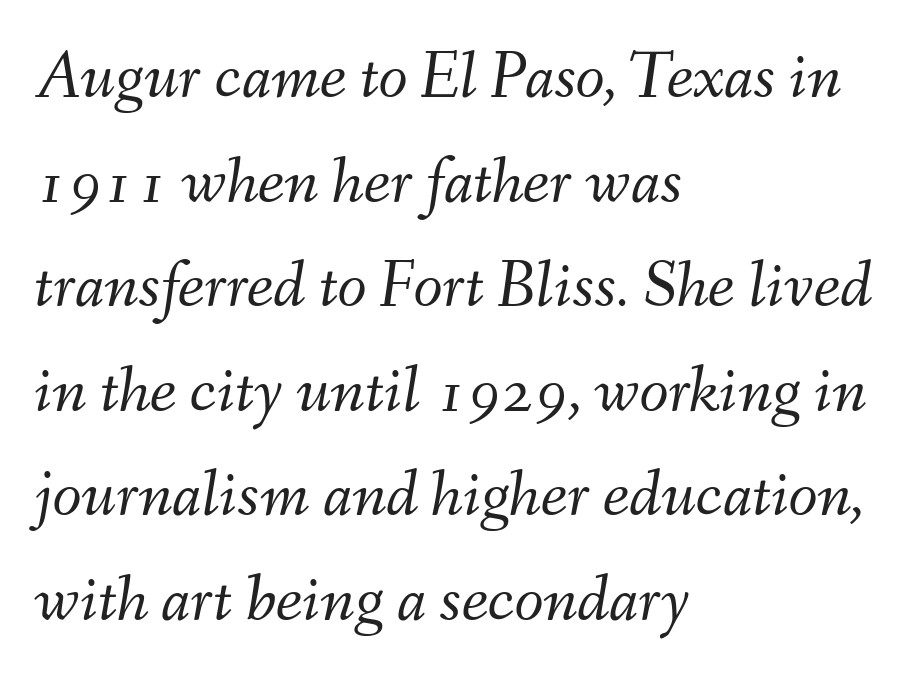
Q: Is the text bold? A: No.
Q: Is the text italic (slanted)? A: Yes, it leans right by about 9 degrees.
Q: Is the text underlined? A: No.
Q: How is the paragraph aligned? A: Left-aligned.
Q: Is the spacing between letters normal or unusually wide? A: Normal.
Q: Is the spacing between lines tight, normal or loose? A: Normal.
Q: Width (condensed, normal, or wide)? A: Normal.
Q: Stroke contrast? A: Medium.
Q: x-height? A: Small.
Q: Monospaced? A: No.
